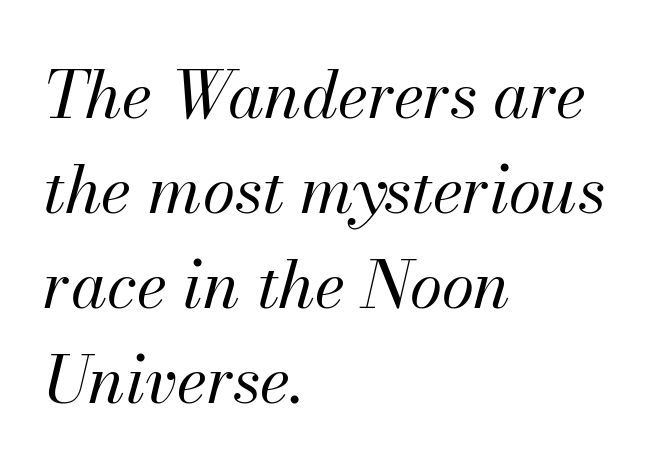
{"italic": "yes", "lean": "right", "slant_degrees": 13, "bold": "no", "weight": "regular", "width": "normal", "stroke_contrast": "medium", "x_height": "small", "monospaced": "no", "underline": "no", "align": "left", "line_spacing": "normal", "line_spacing_ratio": 1.44, "letter_spacing": "normal", "letter_spacing_em": 0.0, "glyph_px": 66}
